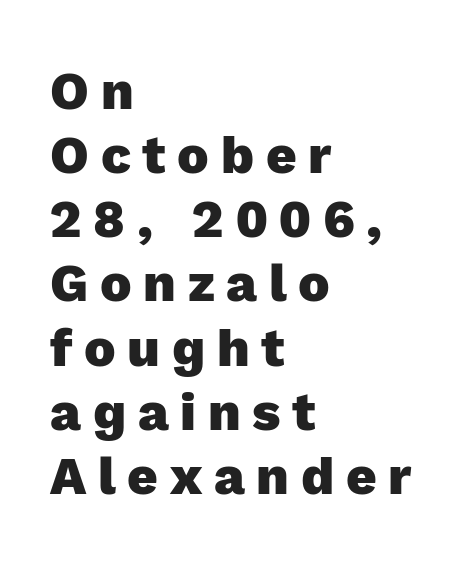
Observe the absence of serifs on each vertical stroke in this sample. Only glyphs here, with clear space below each row. Tall strokes in this sample are plumb rather than angled. Each line starts at the same left margin while the right side varies. The face used here is rendered with a markedly widened letterfit.
